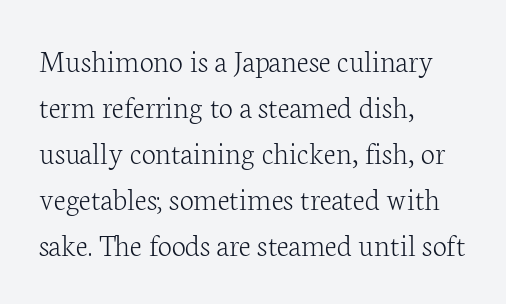
{"serif": "yes", "italic": "no", "bold": "no", "weight": "light", "width": "normal", "stroke_contrast": "low", "x_height": "medium", "monospaced": "no", "underline": "no", "align": "left", "line_spacing": "normal", "line_spacing_ratio": 1.44, "letter_spacing": "normal", "letter_spacing_em": 0.0, "glyph_px": 32}
